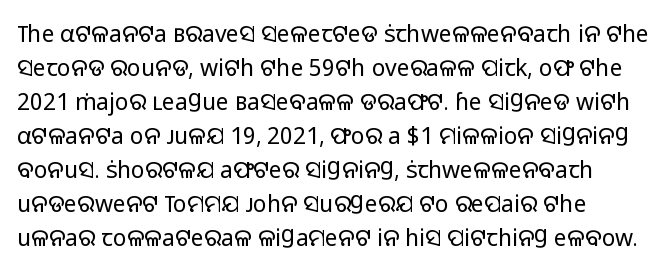
{"italic": "no", "bold": "no", "underline": "no", "align": "left", "line_spacing": "normal", "line_spacing_ratio": 1.48, "letter_spacing": "normal", "letter_spacing_em": 0.0, "glyph_px": 23}
